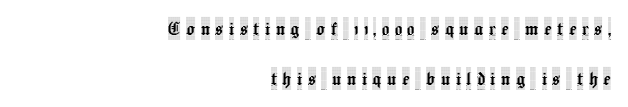
Q: Is the text italic (slanted)? A: No, it is upright.
Q: Is the text underlined? A: No.
Q: How is the paragraph aligned? A: Right-aligned.
Q: Is the spacing between letters normal or unusually wide? A: Unusually wide.
Q: Is the spacing between lines tight, normal or loose? A: Loose.
